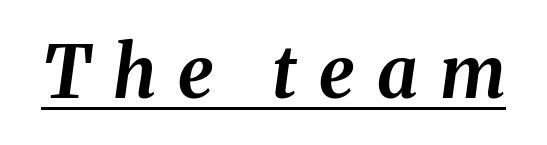
Emphasis by weight is at full strength: bold. Caption: lettering with a line underneath. In terms of letterspacing, this is a distinctly airy, spread setting. You could not count columns in this text — the font is proportionally spaced.
